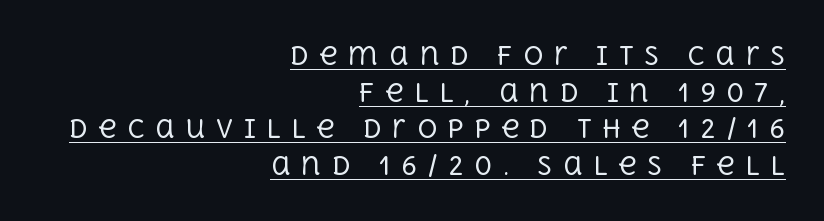
Q: Is the text bold? A: No.
Q: Is the text italic (slanted)? A: No, it is upright.
Q: Is the text underlined? A: Yes.
Q: How is the paragraph aligned? A: Right-aligned.
Q: Is the spacing between letters normal or unusually wide? A: Unusually wide.
Q: Is the spacing between lines tight, normal or loose? A: Normal.
